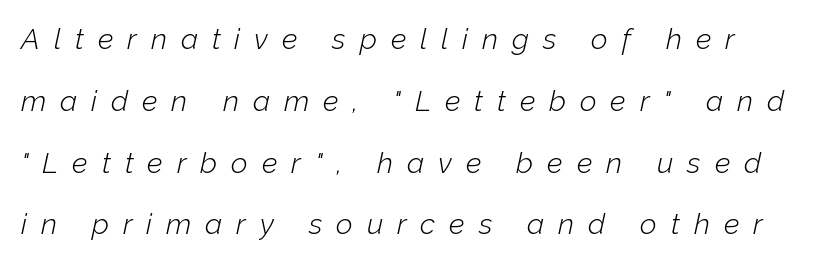
Is this a fixed-width face? No — the glyphs have proportional, varying widths. Inter-character spacing is expanded well beyond the font's built-in metrics. The glyphs are unaccompanied by any horizontal stroke below them. Baseline-to-baseline distance is far greater than the letter height. The letters are slanted; this is an italic face. Is the type heavy? It reads as light-to-regular instead.
